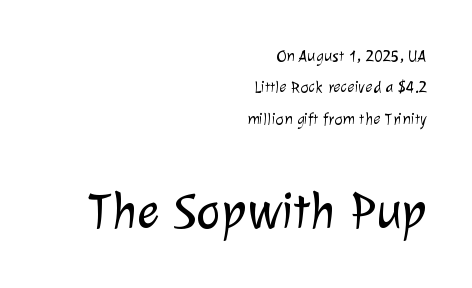
{"serif": "no", "bold": "no", "weight": "light", "width": "normal", "stroke_contrast": "low", "x_height": "medium", "monospaced": "no", "underline": "no", "align": "right", "line_spacing_ratio": 1.84, "letter_spacing": "normal", "letter_spacing_em": 0.0, "larger_block": "second", "size_ratio": 3.06, "glyph_px": 52}
